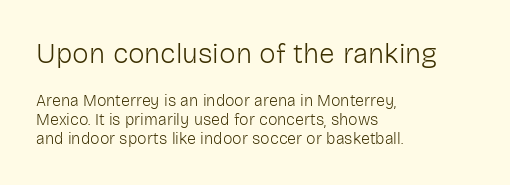
No extra tracking has been applied to these lines. The letters advance in unequal steps, a hallmark of proportional type. The first block has been scaled up relative to the second. The rendering shows plain stroke endings on the letterforms — a sans-serif design.
